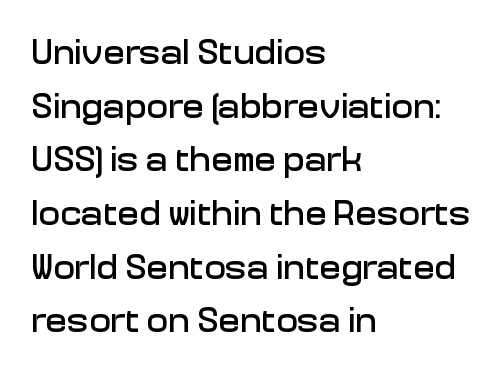
The image shows 36 px sans-serif type, upright; set left-aligned, normal line spacing (1.49x), normal letter spacing, not underlined; low stroke contrast and a medium x-height.
